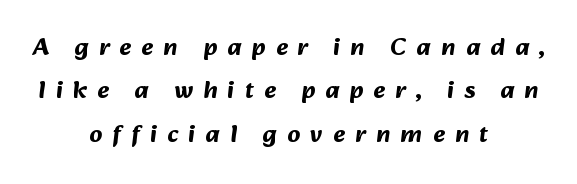
The image shows 25 px bold type; set centered, line spacing 1.74x, unusually wide letter spacing (+0.41 em), not underlined.
